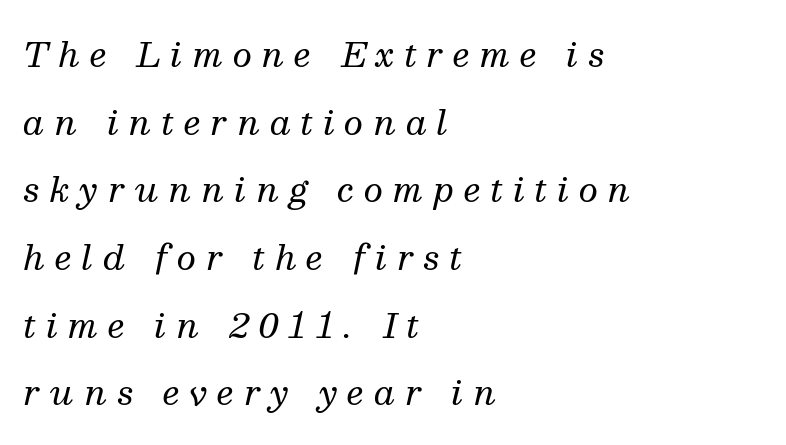
Q: Is the text bold? A: No.
Q: Is the text italic (slanted)? A: Yes, it leans right by about 13 degrees.
Q: Is the typeface a serif or a sans-serif typeface? A: Serif.
Q: Is the text underlined? A: No.
Q: How is the paragraph aligned? A: Left-aligned.
Q: Is the spacing between letters normal or unusually wide? A: Unusually wide.
Q: Is the spacing between lines tight, normal or loose? A: Loose.
Q: Width (condensed, normal, or wide)? A: Normal.
Q: Stroke contrast? A: Medium.
Q: x-height? A: Medium.
Q: Monospaced? A: No.
